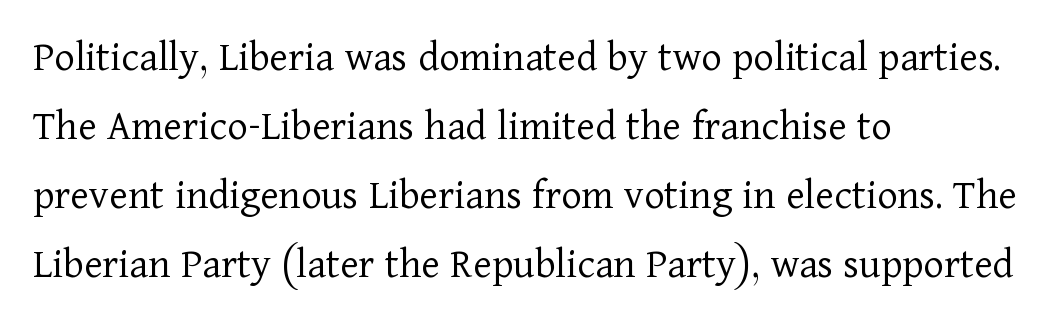
The image shows 44 px light serif type, upright; set left-aligned, normal line spacing (1.57x), normal letter spacing, not underlined; low stroke contrast and a medium x-height.
